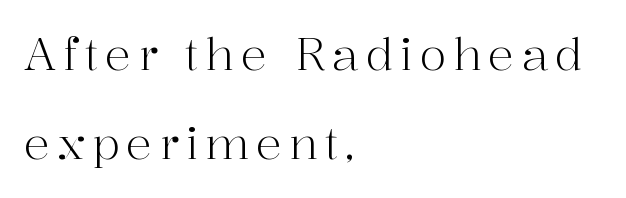
Q: Is the text bold? A: No.
Q: Is the text italic (slanted)? A: No, it is upright.
Q: Is the typeface a serif or a sans-serif typeface? A: Serif.
Q: Is the text underlined? A: No.
Q: How is the paragraph aligned? A: Left-aligned.
Q: Is the spacing between lines tight, normal or loose? A: Loose.
Q: Width (condensed, normal, or wide)? A: Normal.
Q: Stroke contrast? A: High.
Q: x-height? A: Medium.
Q: Monospaced? A: No.
